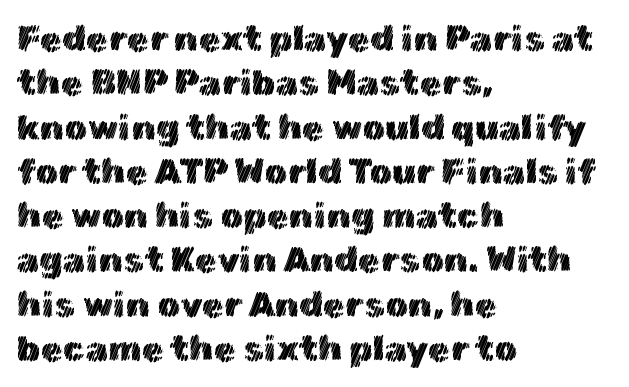
{"italic": "no", "width": "normal", "x_height": "medium", "monospaced": "no", "underline": "no", "align": "left", "line_spacing_ratio": 1.23, "letter_spacing": "normal", "letter_spacing_em": 0.0, "glyph_px": 36}
